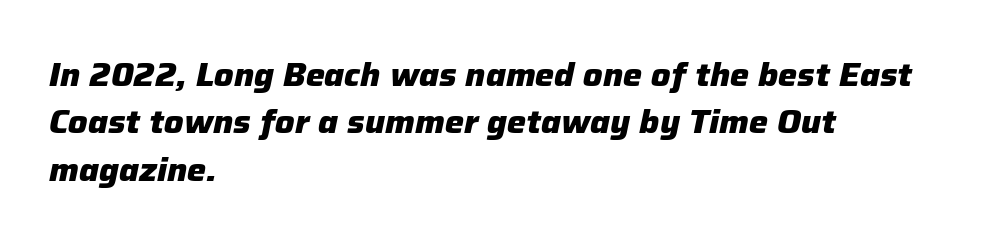
Q: Is the text bold? A: Yes.
Q: Is the text italic (slanted)? A: Yes, it leans right by about 12 degrees.
Q: Is the text underlined? A: No.
Q: How is the paragraph aligned? A: Left-aligned.
Q: Is the spacing between letters normal or unusually wide? A: Normal.
Q: Is the spacing between lines tight, normal or loose? A: Normal.
Q: Width (condensed, normal, or wide)? A: Normal.
Q: Stroke contrast? A: Low.
Q: x-height? A: Medium.
Q: Monospaced? A: No.
